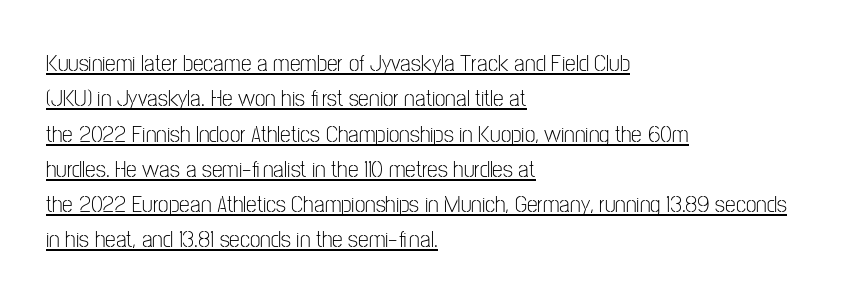
The image shows 24 px text type, upright; set left-aligned, normal line spacing (1.47x), normal letter spacing, underlined.
